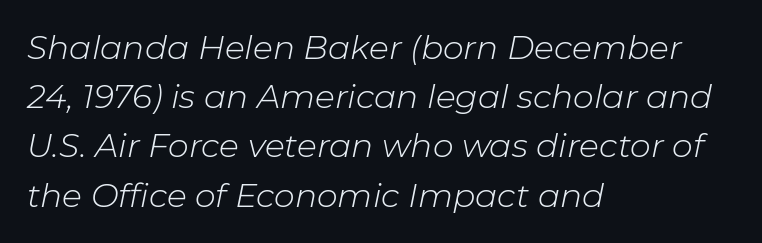
{"italic": "yes", "lean": "right", "slant_degrees": 11, "bold": "no", "weight": "light", "width": "normal", "stroke_contrast": "low", "x_height": "medium", "monospaced": "no", "underline": "no", "align": "left", "line_spacing": "normal", "line_spacing_ratio": 1.49, "letter_spacing": "normal", "letter_spacing_em": 0.0, "glyph_px": 33}
